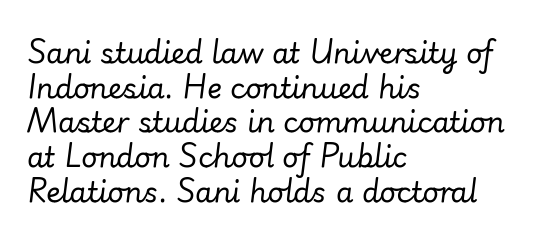
Q: Is the text bold? A: No.
Q: Is the text italic (slanted)? A: Yes, it leans right by about 7 degrees.
Q: Is the text underlined? A: No.
Q: How is the paragraph aligned? A: Left-aligned.
Q: Is the spacing between letters normal or unusually wide? A: Normal.
Q: Width (condensed, normal, or wide)? A: Normal.
Q: Stroke contrast? A: Low.
Q: x-height? A: Small.
Q: Monospaced? A: No.
